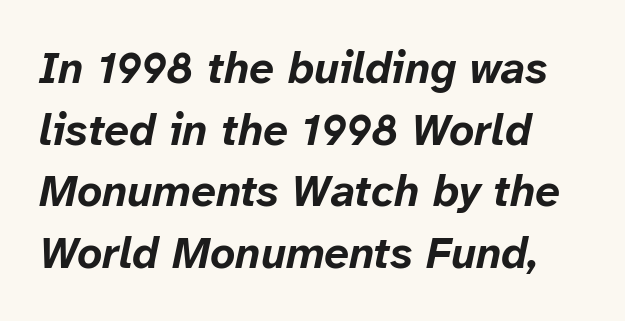
Q: Is the text bold? A: Yes.
Q: Is the text italic (slanted)? A: Yes, it leans right by about 12 degrees.
Q: Is the text underlined? A: No.
Q: How is the paragraph aligned? A: Left-aligned.
Q: Is the spacing between letters normal or unusually wide? A: Normal.
Q: Is the spacing between lines tight, normal or loose? A: Normal.
Q: Width (condensed, normal, or wide)? A: Normal.
Q: Stroke contrast? A: Low.
Q: x-height? A: Medium.
Q: Monospaced? A: No.
